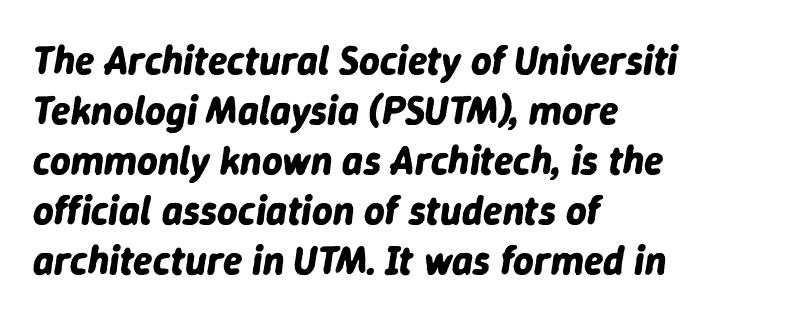
{"italic": "yes", "lean": "right", "slant_degrees": 9, "bold": "yes", "weight": "bold", "width": "normal", "stroke_contrast": "low", "x_height": "medium", "monospaced": "no", "underline": "no", "align": "left", "line_spacing": "normal", "line_spacing_ratio": 1.25, "letter_spacing": "normal", "letter_spacing_em": 0.0, "glyph_px": 40}
